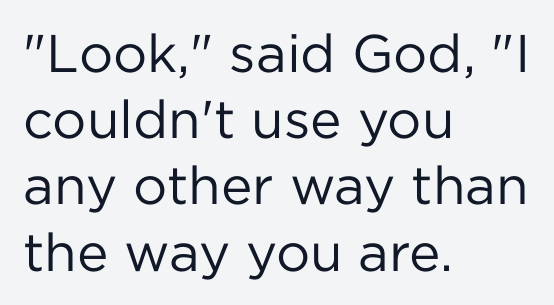
The face used here is a sans, in the tradition of grotesques and geometrics. Here the designer chose a conventional face with non-uniform glyph widths. The rows are spaced the way most documents space them. Lines of text with bare space underneath. Line beginnings align vertically; line endings do not.
